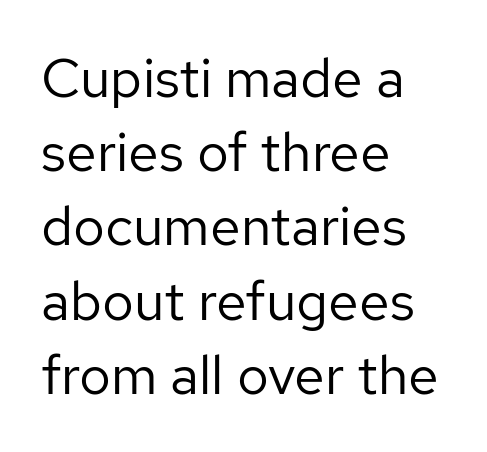
{"serif": "no", "italic": "no", "bold": "no", "weight": "regular", "width": "normal", "stroke_contrast": "low", "x_height": "medium", "monospaced": "no", "underline": "no", "align": "left", "line_spacing": "normal", "line_spacing_ratio": 1.35, "letter_spacing": "normal", "letter_spacing_em": 0.0, "glyph_px": 55}
